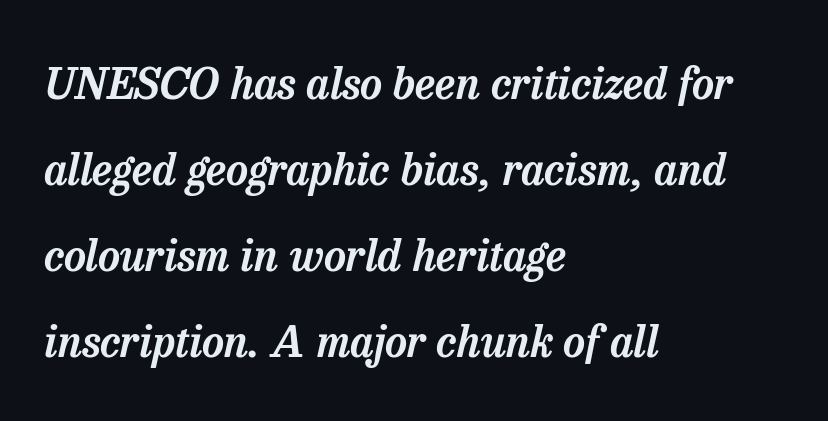
The image shows 43 px serif type, italic (leaning right); set left-aligned, loose line spacing (2.0x), normal letter spacing, not underlined; low stroke contrast and a medium x-height.
